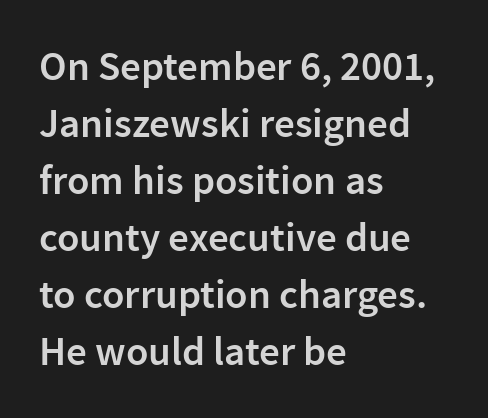
{"serif": "no", "italic": "no", "bold": "semi", "weight": "semibold", "width": "normal", "stroke_contrast": "low", "x_height": "medium", "monospaced": "no", "underline": "no", "align": "left", "line_spacing": "normal", "line_spacing_ratio": 1.39, "letter_spacing": "normal", "letter_spacing_em": 0.0, "glyph_px": 41}
